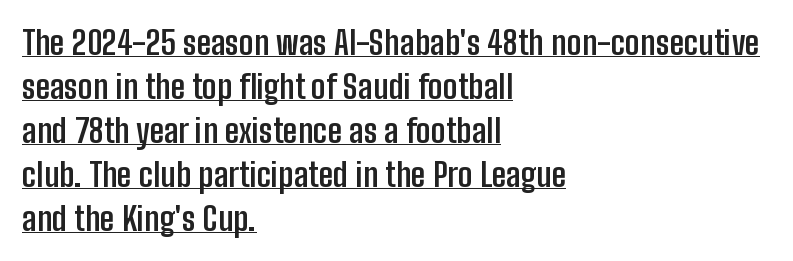
The image shows 33 px semibold, condensed sans-serif type, upright; set left-aligned, normal line spacing (1.33x), normal letter spacing, underlined; low stroke contrast and a medium x-height.
